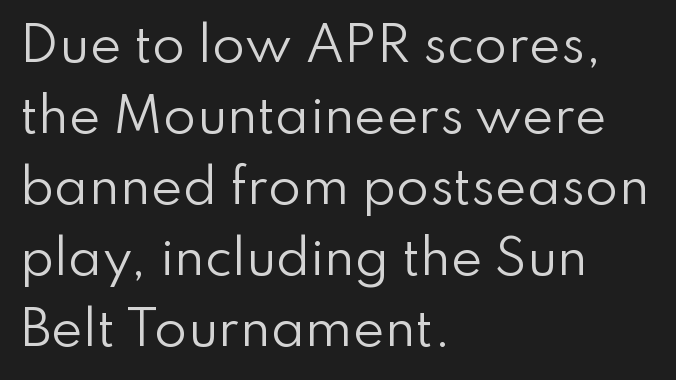
The space between consecutive lines is moderate. You could not count columns in this text — the font is proportionally spaced. You could call the tracking neutral — neither tight nor loose. The compositor pushed each line to the left boundary. These lines are composed in type without serifs.
